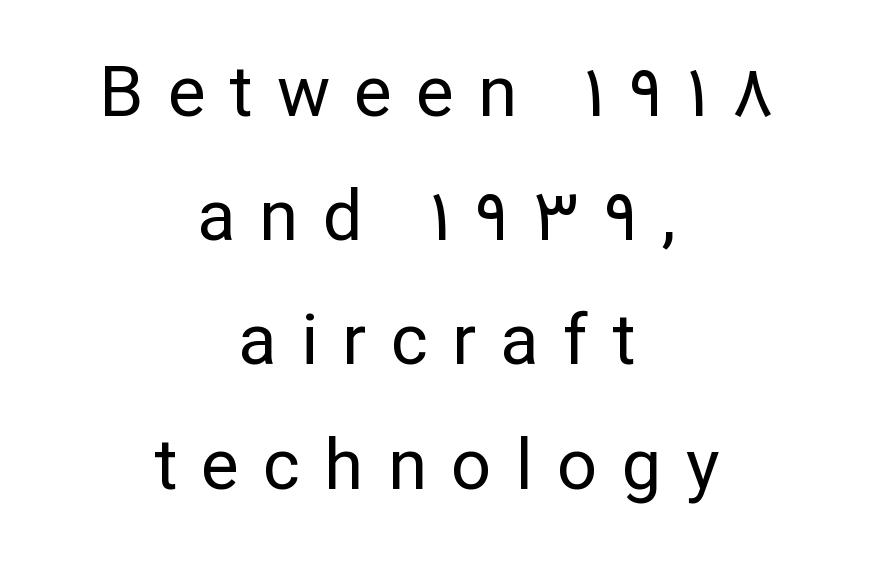
{"serif": "no", "italic": "no", "bold": "no", "weight": "regular", "width": "normal", "stroke_contrast": "low", "x_height": "medium", "monospaced": "no", "underline": "no", "align": "center", "line_spacing_ratio": 1.75, "letter_spacing": "wide", "letter_spacing_em": 0.34, "glyph_px": 71}
